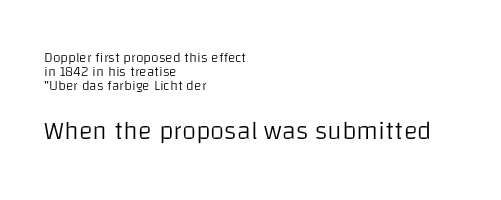
Style check: upright. The weight would be labelled regular, book, light, or lighter still. Reading down the block, your eye returns to a fixed left position each line. In terms of letterspacing, this is plain default setting. The following chunk of copy outweighs the initial chunk in type size. A clean baseline with only descenders dipping below it.
